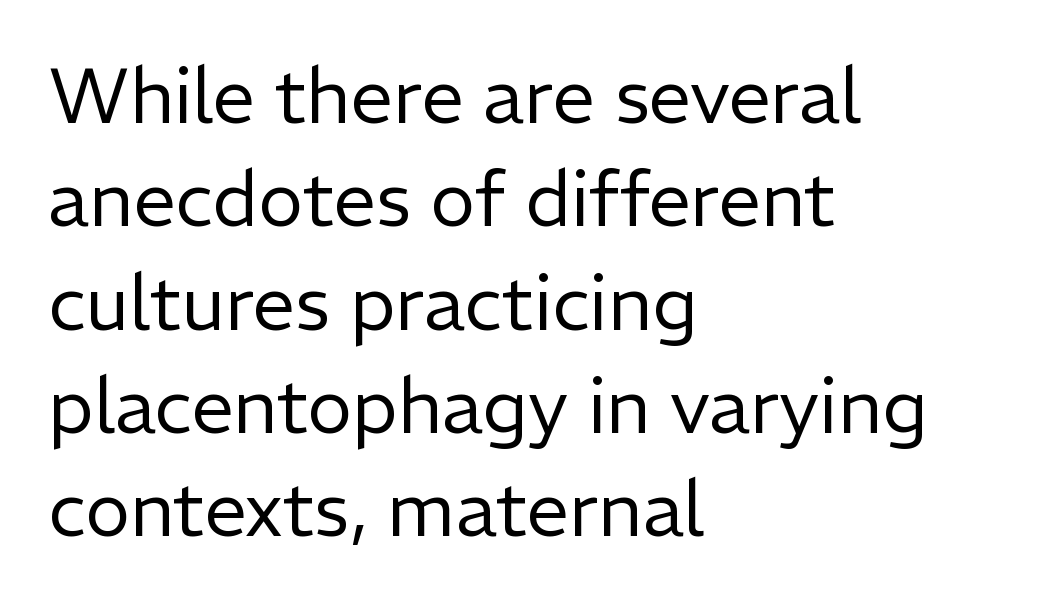
{"serif": "no", "italic": "no", "bold": "no", "weight": "regular", "width": "normal", "stroke_contrast": "low", "x_height": "medium", "monospaced": "no", "underline": "no", "align": "left", "line_spacing": "normal", "line_spacing_ratio": 1.36, "letter_spacing": "normal", "letter_spacing_em": 0.0, "glyph_px": 76}
